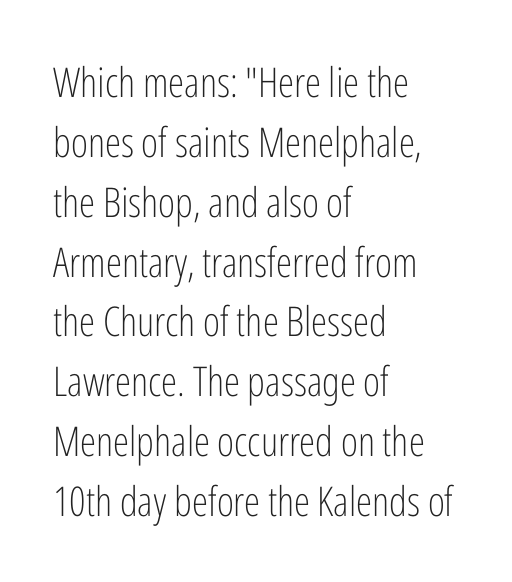
The image shows 41 px light, condensed sans-serif type, upright; set left-aligned, normal line spacing (1.46x), normal letter spacing, not underlined; low stroke contrast and a medium x-height.
